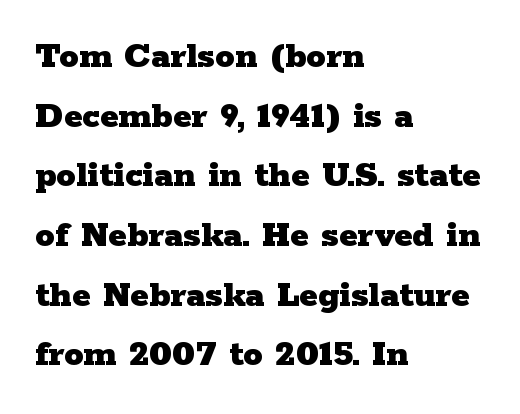
{"serif": "yes", "italic": "no", "bold": "yes", "weight": "heavy", "width": "wide", "stroke_contrast": "low", "x_height": "medium", "monospaced": "no", "underline": "no", "align": "left", "line_spacing": "normal", "line_spacing_ratio": 1.53, "letter_spacing": "normal", "letter_spacing_em": 0.0, "glyph_px": 39}
